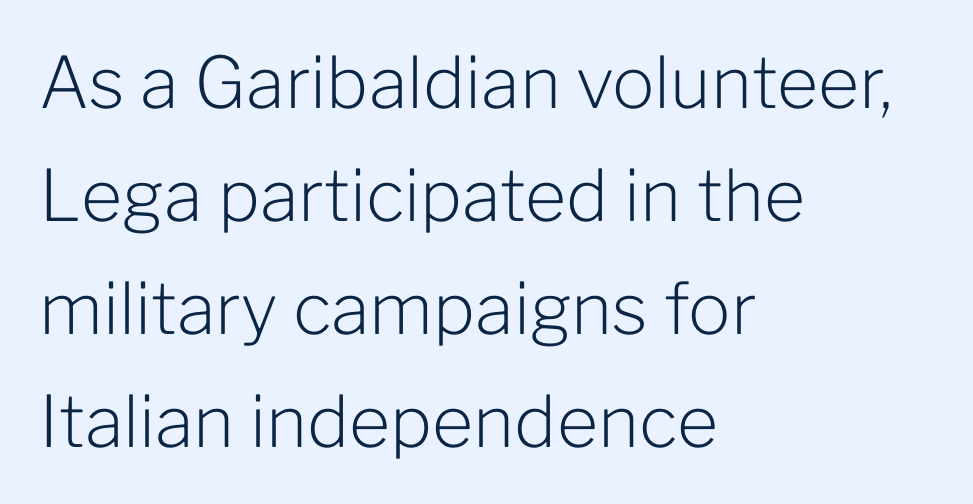
Q: Is the text bold? A: No.
Q: Is the text italic (slanted)? A: No, it is upright.
Q: Is the typeface a serif or a sans-serif typeface? A: Sans-serif.
Q: Is the text underlined? A: No.
Q: How is the paragraph aligned? A: Left-aligned.
Q: Is the spacing between letters normal or unusually wide? A: Normal.
Q: Is the spacing between lines tight, normal or loose? A: Normal.
Q: Width (condensed, normal, or wide)? A: Normal.
Q: Stroke contrast? A: Low.
Q: x-height? A: Medium.
Q: Monospaced? A: No.
